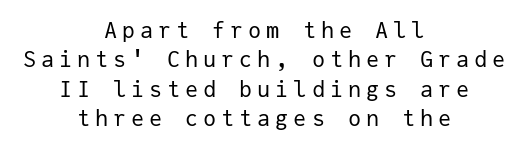
{"italic": "no", "bold": "no", "underline": "no", "align": "center", "line_spacing": "normal", "line_spacing_ratio": 1.33, "letter_spacing": "wide", "letter_spacing_em": 0.22, "glyph_px": 22}
